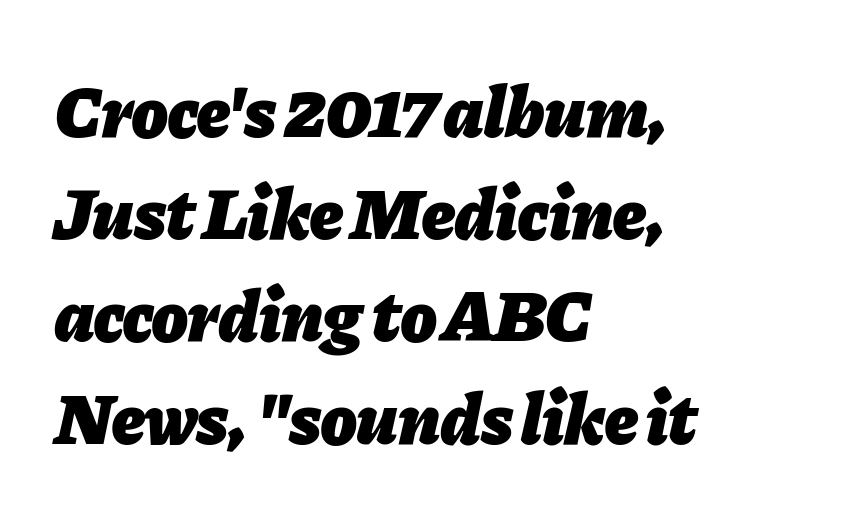
{"italic": "yes", "lean": "right", "slant_degrees": 11, "bold": "yes", "weight": "heavy", "width": "normal", "stroke_contrast": "low", "x_height": "medium", "monospaced": "no", "underline": "no", "align": "left", "line_spacing": "normal", "line_spacing_ratio": 1.4, "letter_spacing": "normal", "letter_spacing_em": 0.0, "glyph_px": 73}
